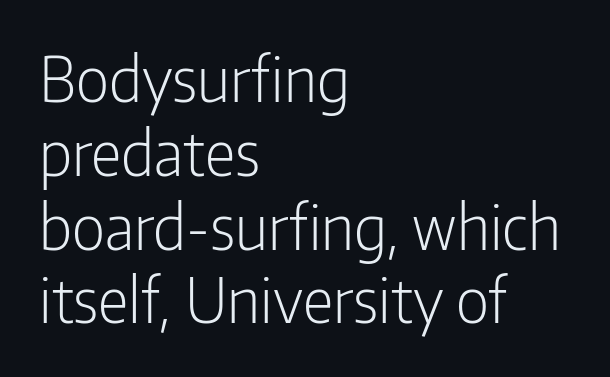
Q: Is the text bold? A: No.
Q: Is the text italic (slanted)? A: No, it is upright.
Q: Is the typeface a serif or a sans-serif typeface? A: Sans-serif.
Q: Is the text underlined? A: No.
Q: How is the paragraph aligned? A: Left-aligned.
Q: Is the spacing between letters normal or unusually wide? A: Normal.
Q: Width (condensed, normal, or wide)? A: Condensed.
Q: Stroke contrast? A: Low.
Q: x-height? A: Medium.
Q: Monospaced? A: No.
